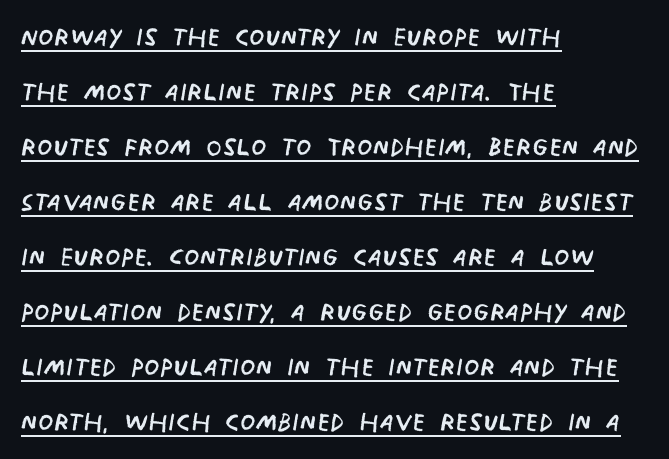
Caption: multi-line text, flush left, ragged right. Honestly, the letter spacing is just normal — you wouldn't notice it. These lines are composed in type without serifs. Does the leading feel generous? No, just average.
